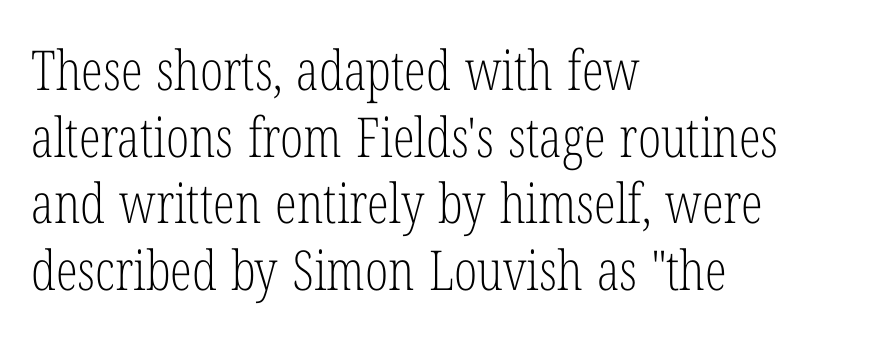
Q: Is the text bold? A: No.
Q: Is the text italic (slanted)? A: No, it is upright.
Q: Is the typeface a serif or a sans-serif typeface? A: Serif.
Q: Is the text underlined? A: No.
Q: How is the paragraph aligned? A: Left-aligned.
Q: Is the spacing between letters normal or unusually wide? A: Normal.
Q: Width (condensed, normal, or wide)? A: Condensed.
Q: Stroke contrast? A: Low.
Q: x-height? A: Medium.
Q: Monospaced? A: No.
